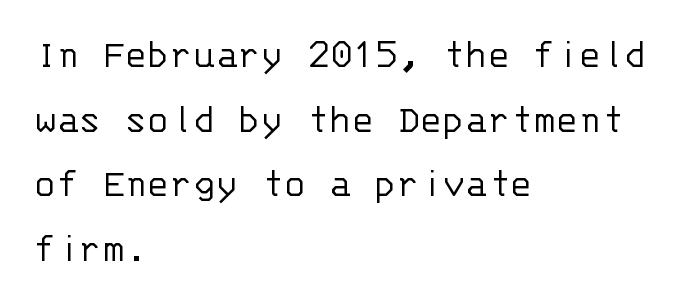
The image shows 42 px light sans-serif type, upright, monospaced; set left-aligned, normal line spacing (1.54x), normal letter spacing, not underlined; low stroke contrast and a large x-height.
